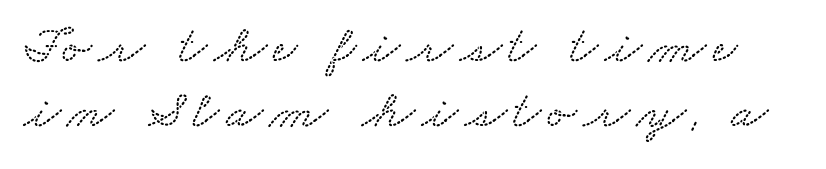
{"serif": "yes", "width": "wide", "stroke_contrast": "medium", "x_height": "small", "monospaced": "no", "underline": "no", "line_spacing_ratio": 1.21, "glyph_px": 54}
